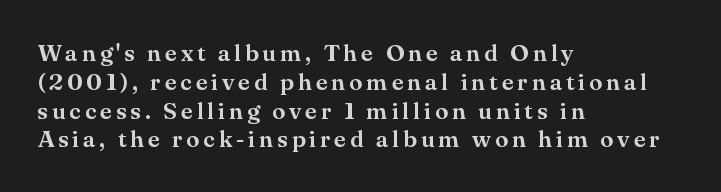
Q: Is the text italic (slanted)? A: No, it is upright.
Q: Is the text underlined? A: No.
Q: How is the paragraph aligned? A: Left-aligned.
